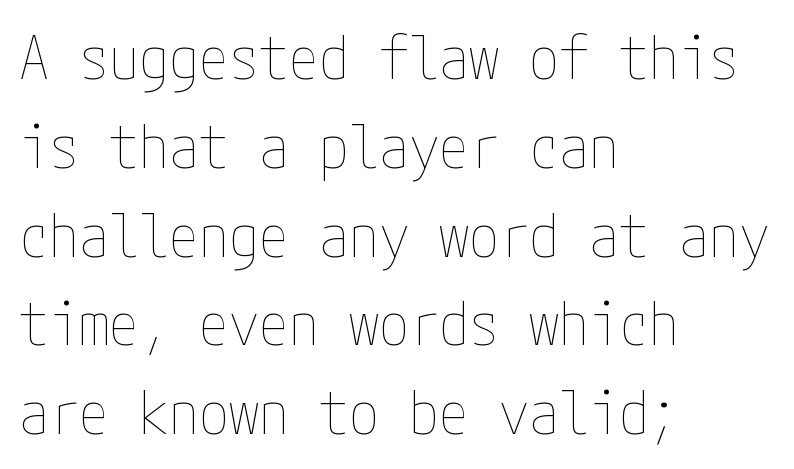
The image shows 60 px thin, condensed type, upright; set left-aligned, normal line spacing (1.48x), normal letter spacing, not underlined; low stroke contrast and a medium x-height.
